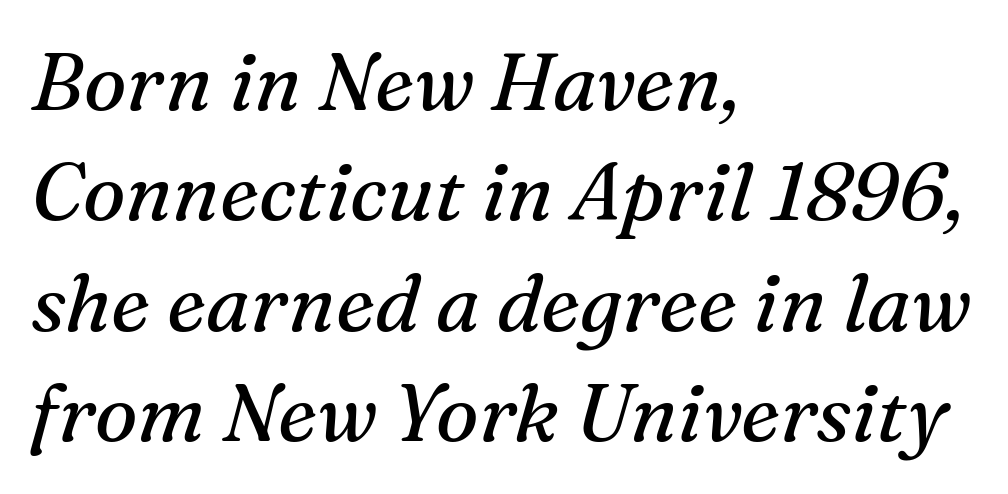
{"serif": "yes", "italic": "yes", "lean": "right", "slant_degrees": 16, "bold": "no", "weight": "regular", "width": "normal", "stroke_contrast": "medium", "x_height": "medium", "monospaced": "no", "underline": "no", "align": "left", "line_spacing": "normal", "line_spacing_ratio": 1.38, "letter_spacing": "normal", "letter_spacing_em": 0.0, "glyph_px": 80}
